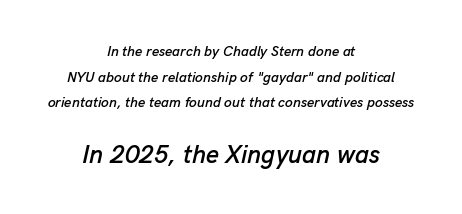
Q: Is the text italic (slanted)? A: Yes, it leans right by about 13 degrees.
Q: Is the text underlined? A: No.
Q: How is the paragraph aligned? A: Centered.
Q: Is the spacing between letters normal or unusually wide? A: Normal.
Q: Which block of text is set in a larger size, the first (top) or the second (bottom)? A: The second (bottom) one.
